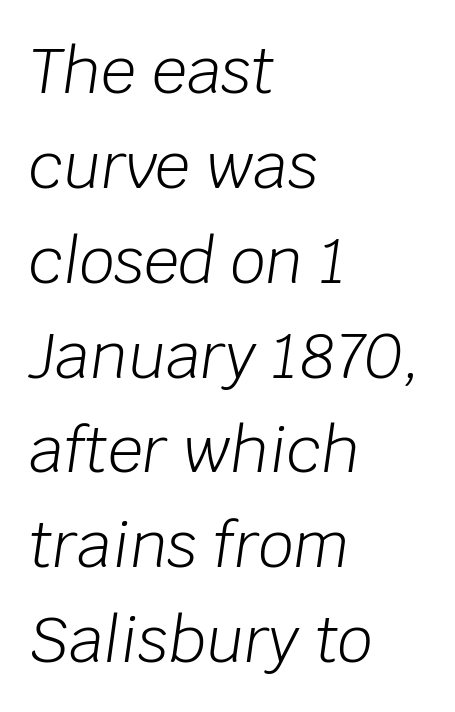
Q: Is the text bold? A: No.
Q: Is the text italic (slanted)? A: Yes, it leans right by about 8 degrees.
Q: Is the text underlined? A: No.
Q: How is the paragraph aligned? A: Left-aligned.
Q: Is the spacing between letters normal or unusually wide? A: Normal.
Q: Is the spacing between lines tight, normal or loose? A: Normal.
Q: Width (condensed, normal, or wide)? A: Normal.
Q: Stroke contrast? A: Low.
Q: x-height? A: Large.
Q: Monospaced? A: No.
